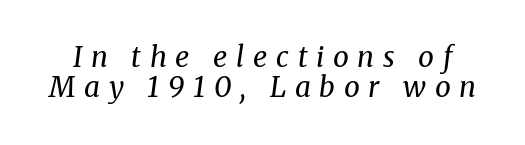
Q: Is the text bold? A: No.
Q: Is the text italic (slanted)? A: Yes, it leans right by about 8 degrees.
Q: Is the typeface a serif or a sans-serif typeface? A: Serif.
Q: Is the text underlined? A: No.
Q: Is the spacing between letters normal or unusually wide? A: Unusually wide.
Q: Is the spacing between lines tight, normal or loose? A: Tight.
Q: Width (condensed, normal, or wide)? A: Normal.
Q: Stroke contrast? A: Medium.
Q: x-height? A: Medium.
Q: Monospaced? A: No.
